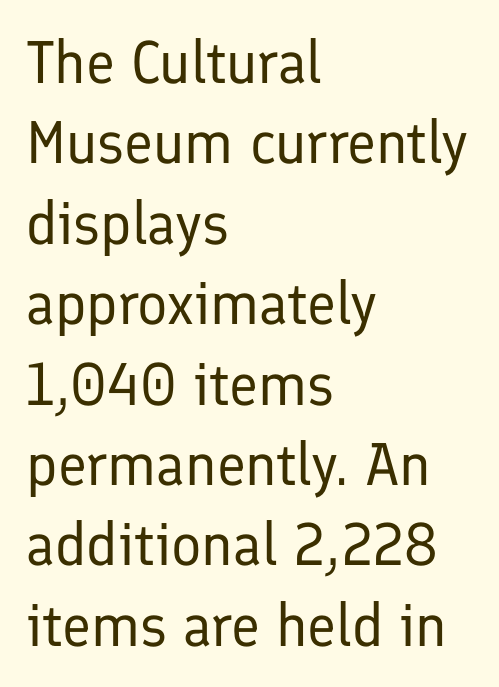
The image shows 60 px regular-weight sans-serif type, upright; set left-aligned, normal line spacing (1.34x), normal letter spacing, not underlined; low stroke contrast and a medium x-height.
